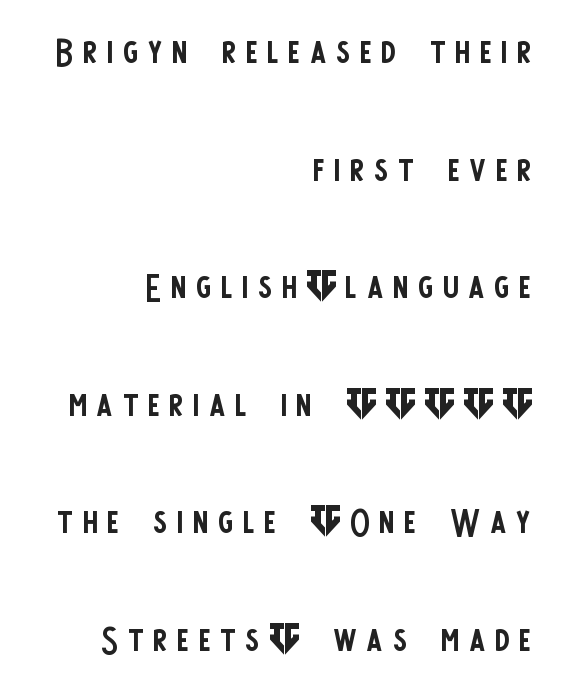
The image shows 49 px regular-weight, condensed sans-serif type, upright; set right-aligned, loose line spacing (2.4x), unusually wide letter spacing (+0.2 em), not underlined; low stroke contrast and a large x-height.
